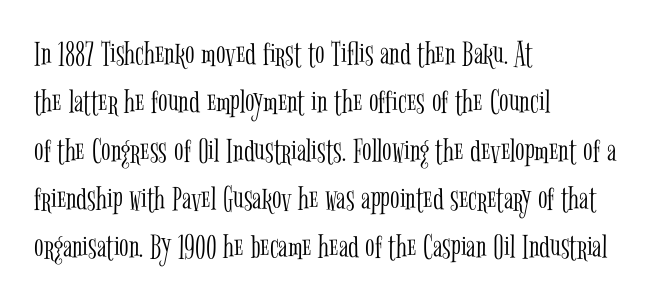
{"serif": "yes", "italic": "no", "bold": "no", "weight": "light", "width": "condensed", "stroke_contrast": "low", "x_height": "medium", "monospaced": "no", "underline": "no", "align": "left", "line_spacing": "normal", "line_spacing_ratio": 1.38, "letter_spacing": "normal", "letter_spacing_em": 0.0, "glyph_px": 35}
